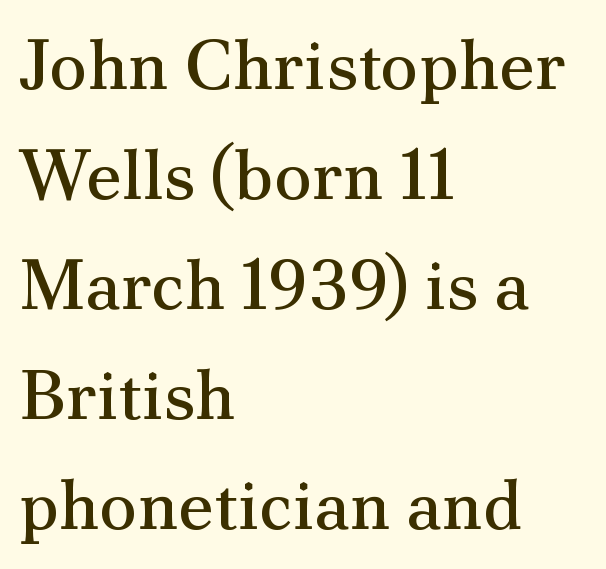
Q: Is the text bold? A: No.
Q: Is the text italic (slanted)? A: No, it is upright.
Q: Is the typeface a serif or a sans-serif typeface? A: Serif.
Q: Is the text underlined? A: No.
Q: How is the paragraph aligned? A: Left-aligned.
Q: Is the spacing between letters normal or unusually wide? A: Normal.
Q: Is the spacing between lines tight, normal or loose? A: Normal.
Q: Width (condensed, normal, or wide)? A: Normal.
Q: Stroke contrast? A: Medium.
Q: x-height? A: Small.
Q: Monospaced? A: No.
